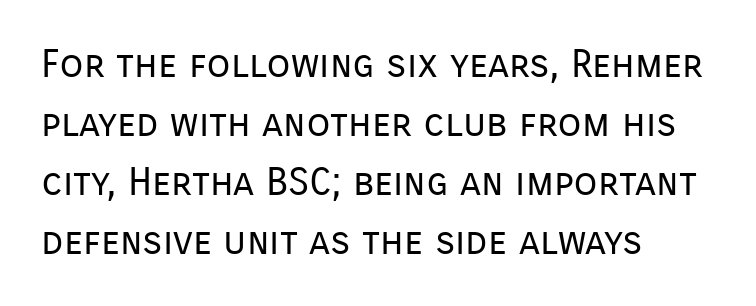
{"serif": "no", "italic": "no", "bold": "no", "weight": "regular", "width": "normal", "stroke_contrast": "low", "x_height": "medium", "monospaced": "no", "underline": "no", "align": "left", "line_spacing": "normal", "line_spacing_ratio": 1.51, "letter_spacing": "normal", "letter_spacing_em": 0.0, "glyph_px": 39}
